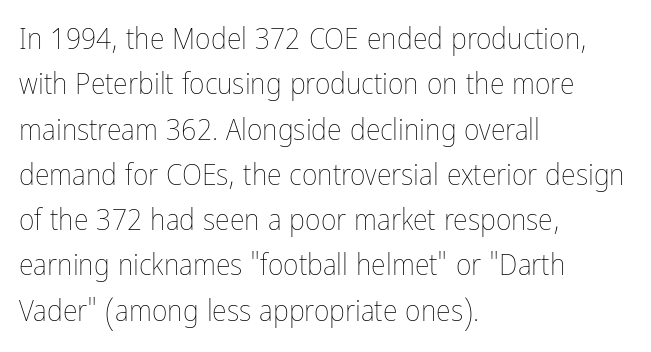
{"italic": "no", "bold": "no", "weight": "thin", "width": "condensed", "stroke_contrast": "low", "x_height": "medium", "monospaced": "no", "underline": "no", "align": "left", "line_spacing": "normal", "line_spacing_ratio": 1.51, "letter_spacing": "normal", "letter_spacing_em": 0.0, "glyph_px": 30}
